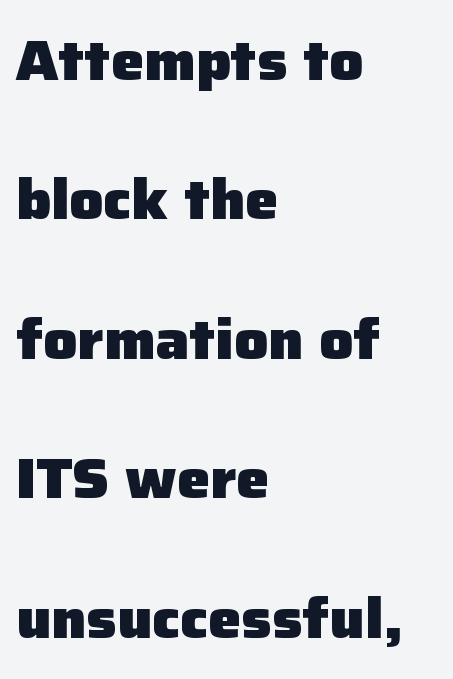
The image shows 56 px heavy sans-serif type, upright; set left-aligned, loose line spacing (2.49x), normal letter spacing, not underlined; low stroke contrast and a medium x-height.
